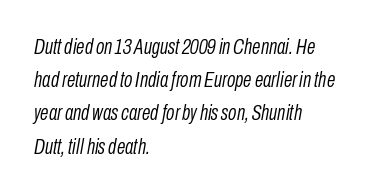
Short note: letters normally spaced. This sample is left-justified, so line endings fall wherever the words run out. No word sits above an underline. Quick note: italic. Weight: not bold — regular or lighter.
